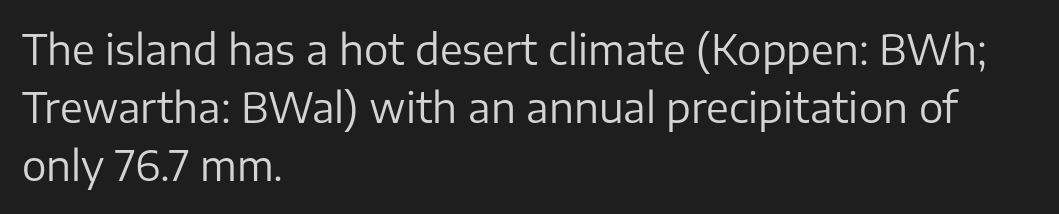
{"serif": "no", "italic": "no", "bold": "no", "weight": "regular", "width": "normal", "stroke_contrast": "low", "x_height": "medium", "monospaced": "no", "underline": "no", "align": "left", "line_spacing": "normal", "line_spacing_ratio": 1.42, "letter_spacing": "normal", "letter_spacing_em": 0.0, "glyph_px": 41}
